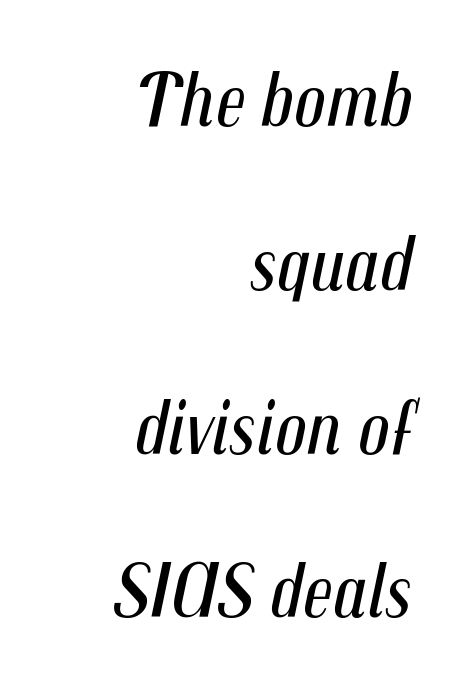
Q: Is the text bold? A: No.
Q: Is the text italic (slanted)? A: Yes, it leans right by about 12 degrees.
Q: Is the text underlined? A: No.
Q: How is the paragraph aligned? A: Right-aligned.
Q: Is the spacing between letters normal or unusually wide? A: Normal.
Q: Is the spacing between lines tight, normal or loose? A: Loose.
Q: Width (condensed, normal, or wide)? A: Condensed.
Q: Stroke contrast? A: Medium.
Q: x-height? A: Medium.
Q: Monospaced? A: No.
